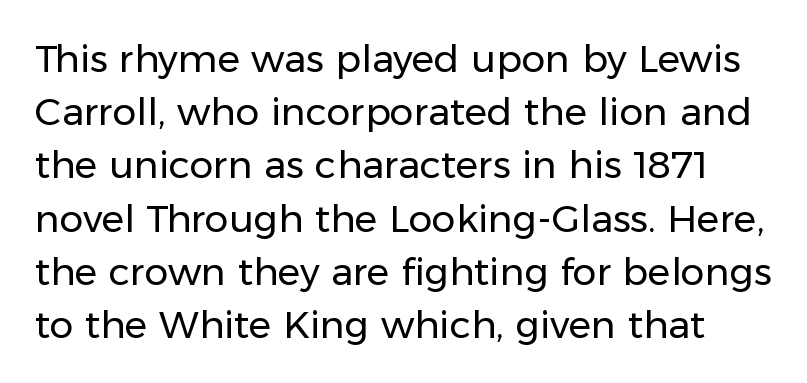
Q: Is the text bold? A: No.
Q: Is the text italic (slanted)? A: No, it is upright.
Q: Is the typeface a serif or a sans-serif typeface? A: Sans-serif.
Q: Is the text underlined? A: No.
Q: Is the spacing between letters normal or unusually wide? A: Normal.
Q: Is the spacing between lines tight, normal or loose? A: Normal.
Q: Width (condensed, normal, or wide)? A: Normal.
Q: Stroke contrast? A: Low.
Q: x-height? A: Medium.
Q: Monospaced? A: No.
